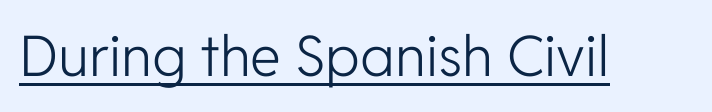
Q: Is the text bold? A: No.
Q: Is the text italic (slanted)? A: No, it is upright.
Q: Is the typeface a serif or a sans-serif typeface? A: Sans-serif.
Q: Is the text underlined? A: Yes.
Q: Is the spacing between letters normal or unusually wide? A: Normal.
Q: Width (condensed, normal, or wide)? A: Normal.
Q: Stroke contrast? A: Low.
Q: x-height? A: Medium.
Q: Monospaced? A: No.
